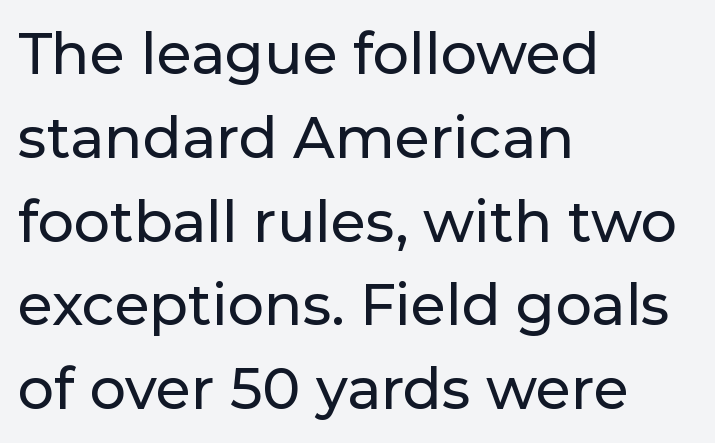
Is the letter spacing exaggerated? No — it looks like the ordinary default. Ordinary non-slanted type is in use. Is this a fixed-width face? No — the glyphs have proportional, varying widths. Line beginnings align vertically; line endings do not. I'd call this a sans setting — the letters go barefoot. Line spacing here is normal.
